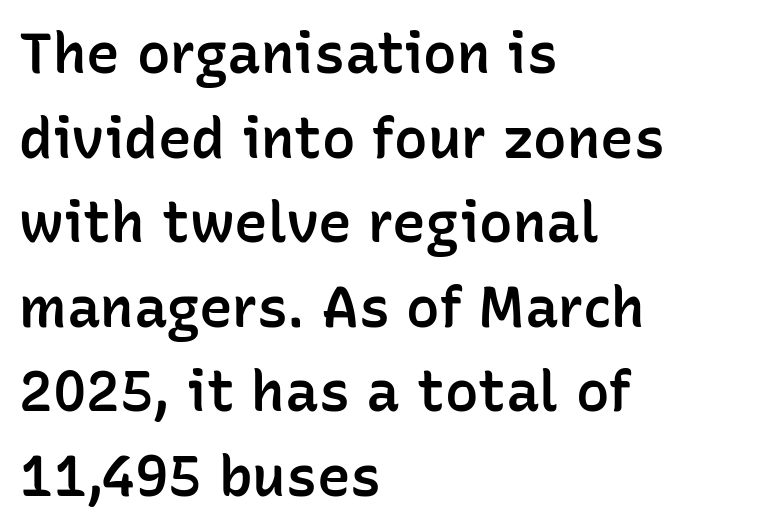
These lines are rendered in a variable-pitch font. Does the weight exceed regular? Yes, but only to semibold. Is this a sans? Yes — the strokes have no serifs. The space beneath each line is pristine and unruled.
